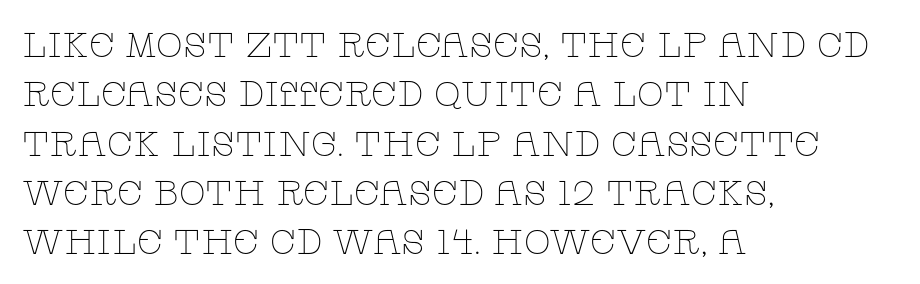
Q: Is the text bold? A: No.
Q: Is the text italic (slanted)? A: No, it is upright.
Q: Is the typeface a serif or a sans-serif typeface? A: Serif.
Q: Is the text underlined? A: No.
Q: How is the paragraph aligned? A: Left-aligned.
Q: Is the spacing between letters normal or unusually wide? A: Normal.
Q: Is the spacing between lines tight, normal or loose? A: Normal.
Q: Width (condensed, normal, or wide)? A: Wide.
Q: Stroke contrast? A: Low.
Q: x-height? A: Large.
Q: Monospaced? A: No.
